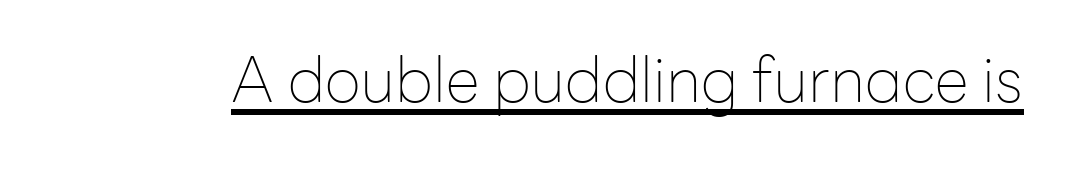
The image shows 62 px thin sans-serif type, upright; set normal letter spacing, underlined; low stroke contrast and a medium x-height.
